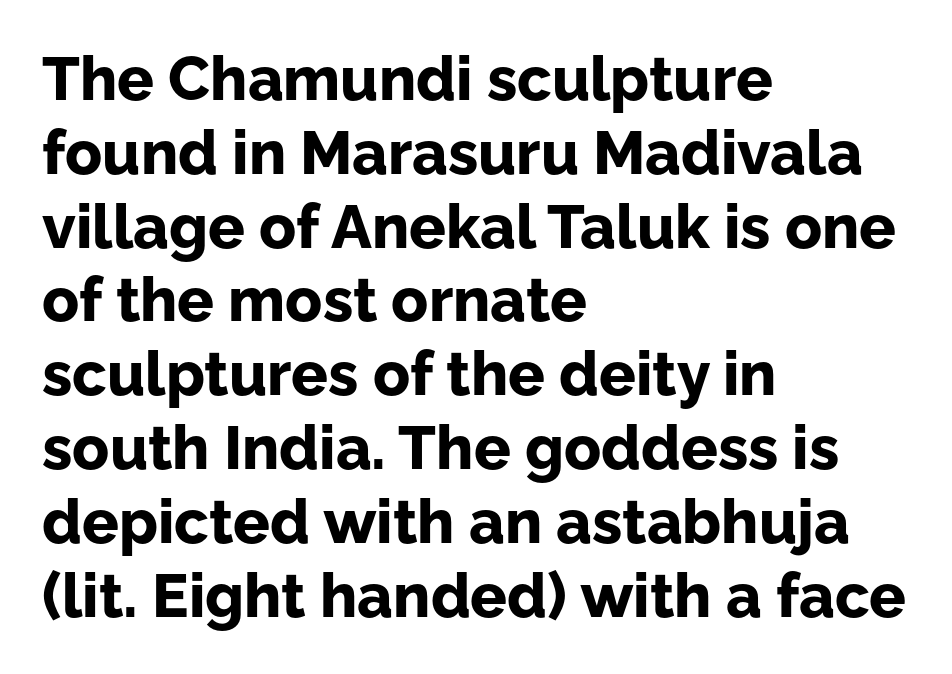
This rendering features lettering with no underline. You could call the tracking neutral — neither tight nor loose. It's the straight-up-and-down kind of type. Do the characters align in a grid? No, the font is proportional.
